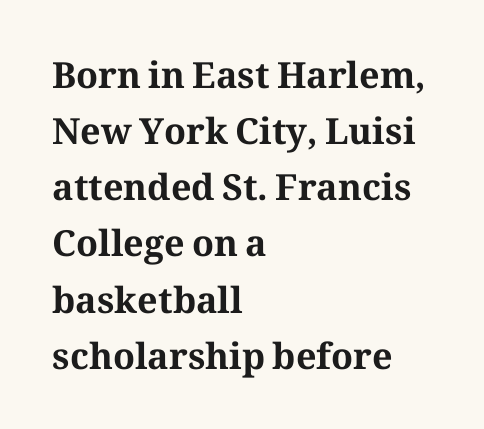
Underlining? Definitely not there. Between one letter and the next there's only the usual sliver of space. One glance says typical: line gaps are just what's usual. Quick note: not italic, upright. The rag falls on the right side of this text block.
